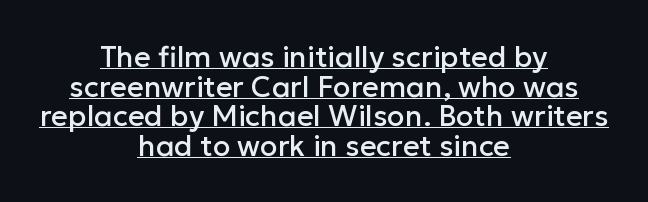
Decoration check: the copy is underlined. Spacing verdict: proportional, widths tailored to each character. Regarding leading, the lines here are crowded together. Regarding serifs, this sample does without them.
